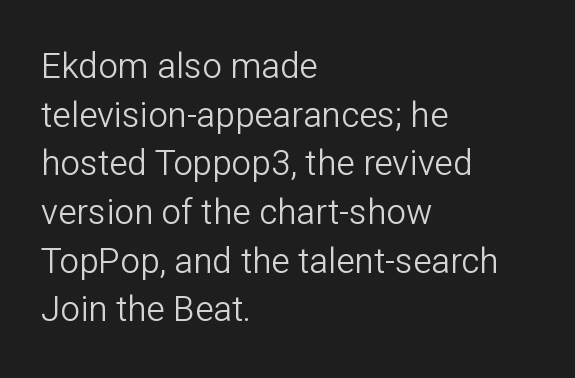
The image shows 35 px light sans-serif type, upright; set left-aligned, normal line spacing (1.39x), normal letter spacing, not underlined; low stroke contrast and a medium x-height.
